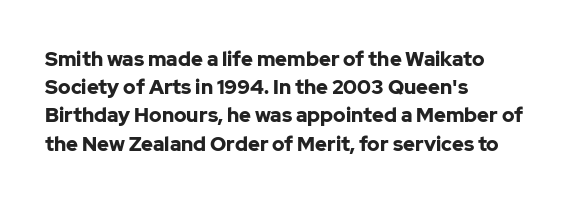
Q: Is the text bold? A: Yes.
Q: Is the text italic (slanted)? A: No, it is upright.
Q: Is the text underlined? A: No.
Q: How is the paragraph aligned? A: Left-aligned.
Q: Is the spacing between letters normal or unusually wide? A: Normal.
Q: Is the spacing between lines tight, normal or loose? A: Normal.
